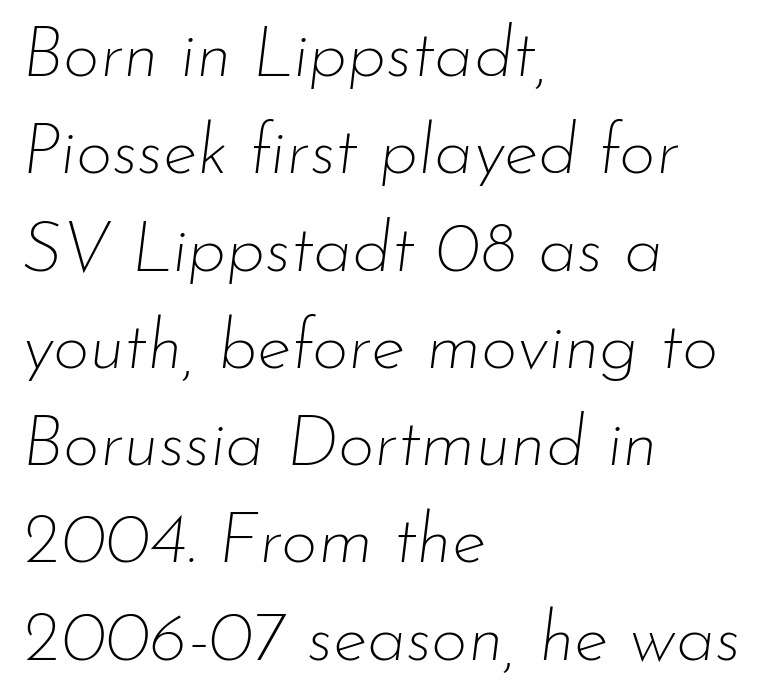
{"italic": "yes", "lean": "right", "slant_degrees": 7, "bold": "no", "weight": "thin", "width": "normal", "stroke_contrast": "low", "x_height": "small", "monospaced": "no", "underline": "no", "align": "left", "line_spacing": "normal", "line_spacing_ratio": 1.37, "letter_spacing": "normal", "letter_spacing_em": 0.0, "glyph_px": 71}
